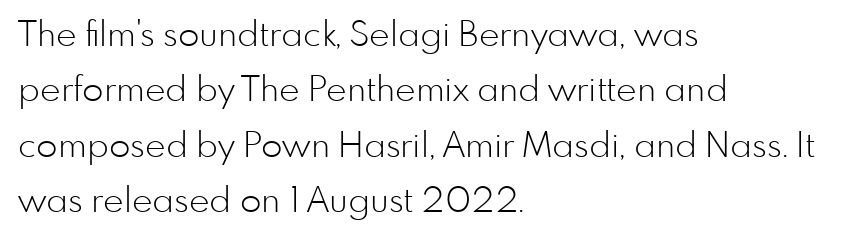
Q: Is the text bold? A: No.
Q: Is the text italic (slanted)? A: No, it is upright.
Q: Is the typeface a serif or a sans-serif typeface? A: Sans-serif.
Q: Is the text underlined? A: No.
Q: How is the paragraph aligned? A: Left-aligned.
Q: Is the spacing between letters normal or unusually wide? A: Normal.
Q: Is the spacing between lines tight, normal or loose? A: Normal.
Q: Width (condensed, normal, or wide)? A: Normal.
Q: Stroke contrast? A: Low.
Q: x-height? A: Small.
Q: Monospaced? A: No.
